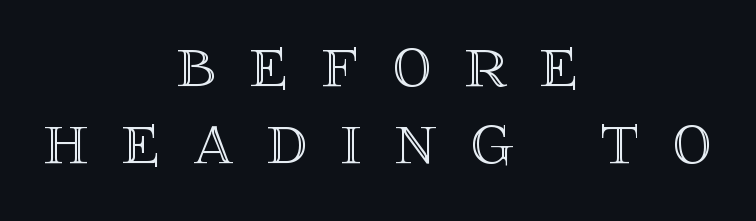
{"italic": "no", "width": "normal", "x_height": "large", "monospaced": "no", "underline": "no", "align": "center", "line_spacing": "tight", "line_spacing_ratio": 0.98, "letter_spacing": "wide", "letter_spacing_em": 0.42, "glyph_px": 79}
